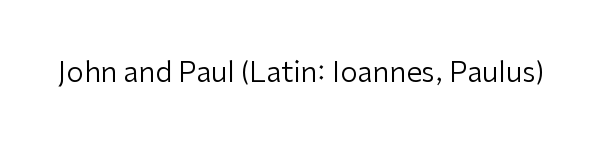
The specimen omits any rule beneath the text block's lines. Short note: letters normally spaced. Vertical strokes here are truly vertical. Note the varied advance widths — an 'i' is clearly narrower than an 'm'. The face used here is a sans, in the tradition of grotesques and geometrics.
